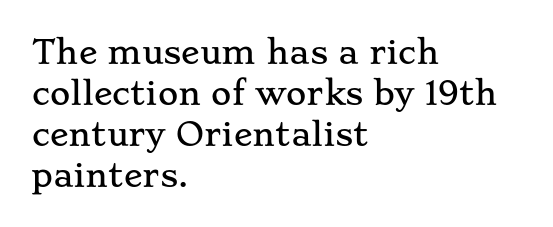
Underlining? Definitely not there. The typeface chosen for these lines features serifs. You could not count columns in this text — the font is proportionally spaced. Nobody touched the tracking dial on this one. This sample uses an upright cut, with every glyph sitting square on the baseline. These lines are set flush left with a ragged right edge.
